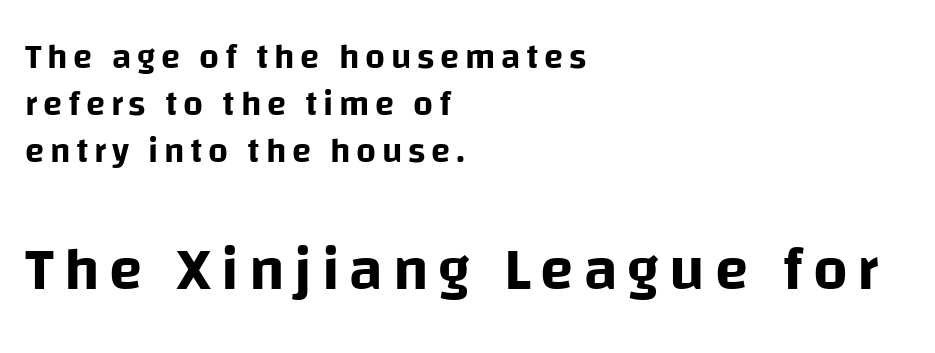
Q: Is the text italic (slanted)? A: No, it is upright.
Q: Is the typeface a serif or a sans-serif typeface? A: Sans-serif.
Q: Is the text underlined? A: No.
Q: How is the paragraph aligned? A: Left-aligned.
Q: Is the spacing between lines tight, normal or loose? A: Normal.
Q: Which block of text is set in a larger size, the first (top) or the second (bottom)? A: The second (bottom) one.
Q: Width (condensed, normal, or wide)? A: Normal.
Q: Stroke contrast? A: Low.
Q: x-height? A: Large.
Q: Monospaced? A: No.
